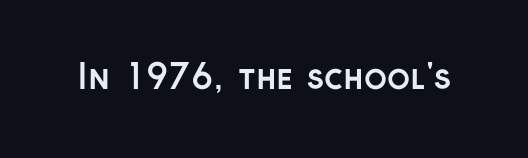
{"serif": "no", "italic": "no", "bold": "yes", "weight": "semibold", "width": "normal", "stroke_contrast": "low", "x_height": "medium", "monospaced": "no", "underline": "no", "letter_spacing": "normal", "letter_spacing_em": 0.0, "glyph_px": 34}
